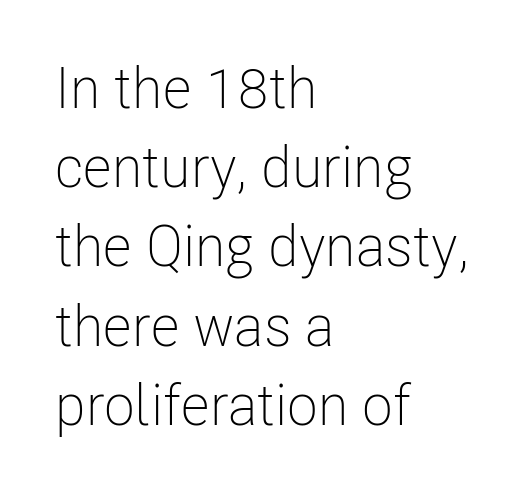
The image shows 57 px light, condensed sans-serif type, upright; set left-aligned, normal line spacing (1.39x), normal letter spacing, not underlined; low stroke contrast and a medium x-height.
